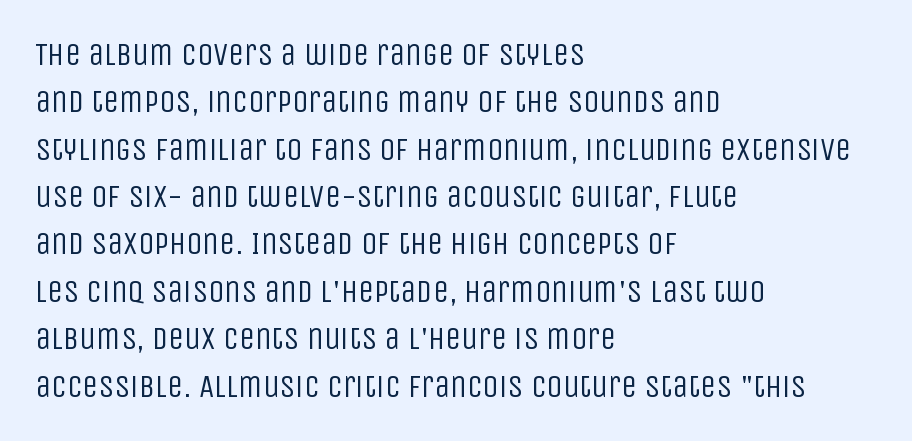
{"serif": "no", "italic": "no", "bold": "no", "weight": "regular", "width": "condensed", "stroke_contrast": "low", "x_height": "large", "monospaced": "no", "underline": "no", "align": "left", "line_spacing": "normal", "line_spacing_ratio": 1.48, "letter_spacing": "normal", "letter_spacing_em": 0.0, "glyph_px": 32}
